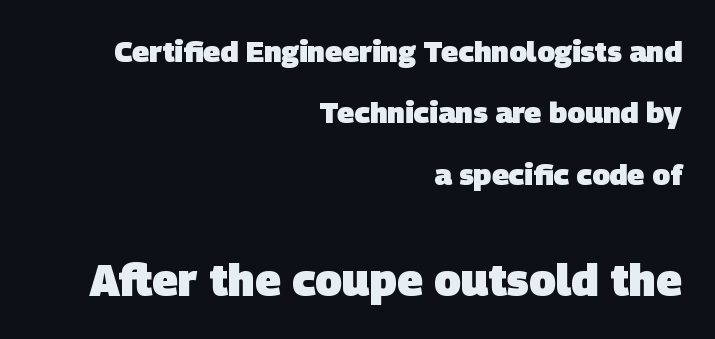
{"serif": "no", "bold": "yes", "weight": "heavy", "width": "normal", "stroke_contrast": "low", "x_height": "large", "monospaced": "no", "underline": "no", "align": "right", "line_spacing": "loose", "line_spacing_ratio": 2.12, "letter_spacing": "normal", "letter_spacing_em": 0.0, "larger_block": "second", "size_ratio": 1.52, "glyph_px": 44}
